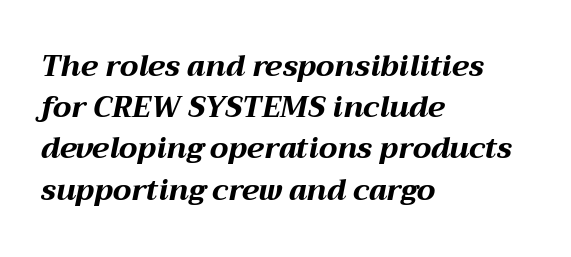
{"italic": "yes", "lean": "right", "slant_degrees": 12, "bold": "yes", "weight": "bold", "width": "wide", "stroke_contrast": "medium", "x_height": "medium", "monospaced": "no", "underline": "no", "align": "left", "line_spacing": "normal", "line_spacing_ratio": 1.42, "letter_spacing": "normal", "letter_spacing_em": 0.0, "glyph_px": 29}
